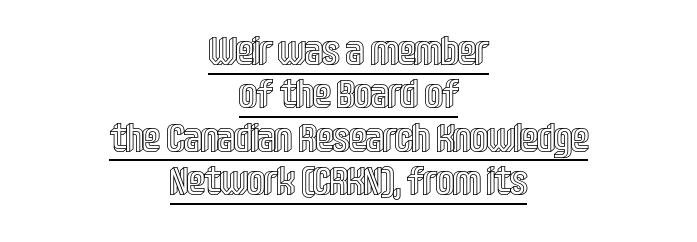
{"italic": "no", "width": "condensed", "x_height": "large", "monospaced": "no", "underline": "yes", "align": "center", "line_spacing": "tight", "line_spacing_ratio": 1.11, "letter_spacing": "normal", "letter_spacing_em": 0.0, "glyph_px": 39}
